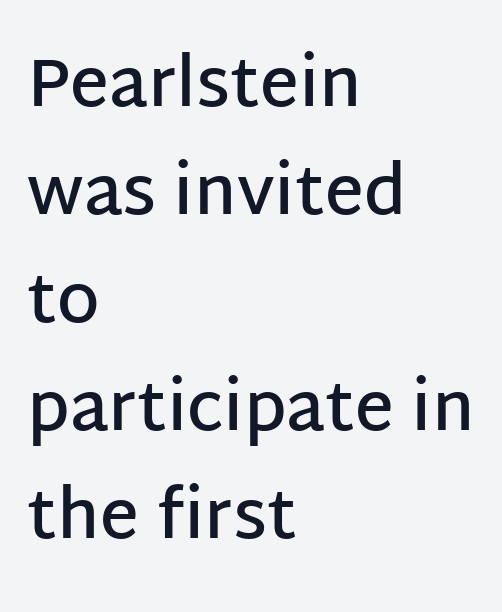
Q: Is the text bold? A: Semi-bold.
Q: Is the text italic (slanted)? A: No, it is upright.
Q: Is the typeface a serif or a sans-serif typeface? A: Sans-serif.
Q: Is the text underlined? A: No.
Q: How is the paragraph aligned? A: Left-aligned.
Q: Is the spacing between letters normal or unusually wide? A: Normal.
Q: Is the spacing between lines tight, normal or loose? A: Normal.
Q: Width (condensed, normal, or wide)? A: Normal.
Q: Stroke contrast? A: Low.
Q: x-height? A: Large.
Q: Monospaced? A: No.
